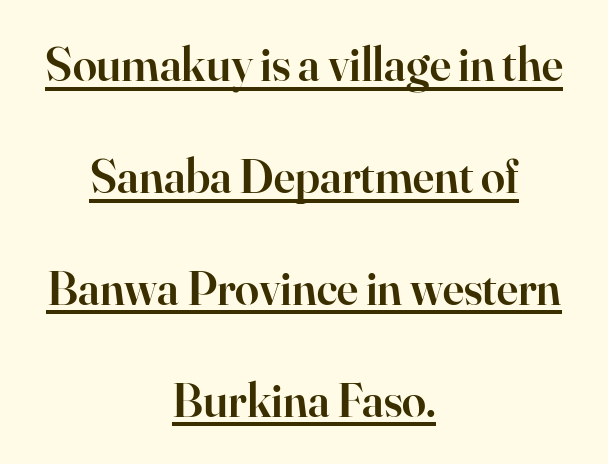
{"serif": "yes", "italic": "no", "bold": "semi", "weight": "semibold", "width": "normal", "stroke_contrast": "high", "x_height": "small", "monospaced": "no", "underline": "yes", "align": "center", "line_spacing": "loose", "line_spacing_ratio": 2.33, "letter_spacing": "normal", "letter_spacing_em": 0.0, "glyph_px": 48}
